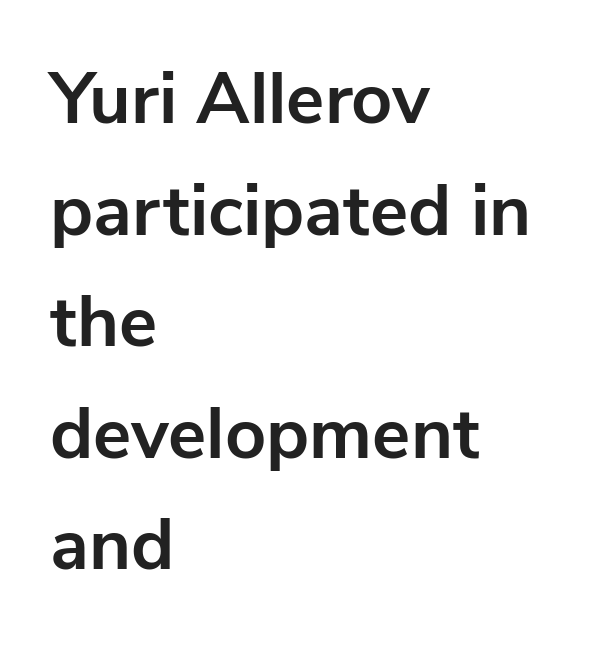
Q: Is the text bold? A: Yes.
Q: Is the text italic (slanted)? A: No, it is upright.
Q: Is the typeface a serif or a sans-serif typeface? A: Sans-serif.
Q: Is the text underlined? A: No.
Q: How is the paragraph aligned? A: Left-aligned.
Q: Is the spacing between letters normal or unusually wide? A: Normal.
Q: Is the spacing between lines tight, normal or loose? A: Normal.
Q: Width (condensed, normal, or wide)? A: Normal.
Q: Stroke contrast? A: Low.
Q: x-height? A: Medium.
Q: Monospaced? A: No.
